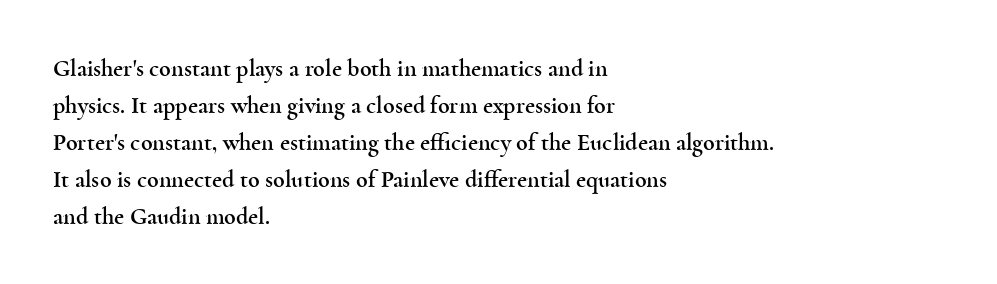
Q: Is the text italic (slanted)? A: No, it is upright.
Q: Is the text underlined? A: No.
Q: How is the paragraph aligned? A: Left-aligned.
Q: Is the spacing between letters normal or unusually wide? A: Normal.
Q: Is the spacing between lines tight, normal or loose? A: Normal.
